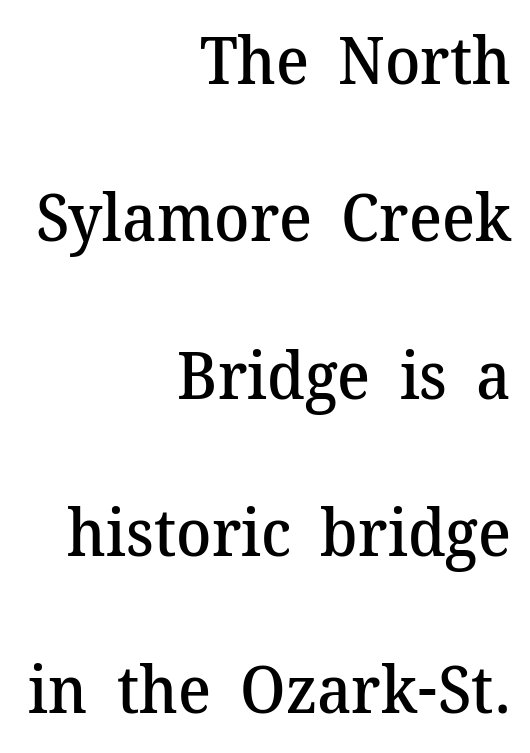
Q: Is the text bold? A: Semi-bold.
Q: Is the text italic (slanted)? A: No, it is upright.
Q: Is the typeface a serif or a sans-serif typeface? A: Serif.
Q: Is the text underlined? A: No.
Q: How is the paragraph aligned? A: Right-aligned.
Q: Is the spacing between letters normal or unusually wide? A: Normal.
Q: Is the spacing between lines tight, normal or loose? A: Loose.
Q: Width (condensed, normal, or wide)? A: Normal.
Q: Stroke contrast? A: Medium.
Q: x-height? A: Medium.
Q: Monospaced? A: No.
